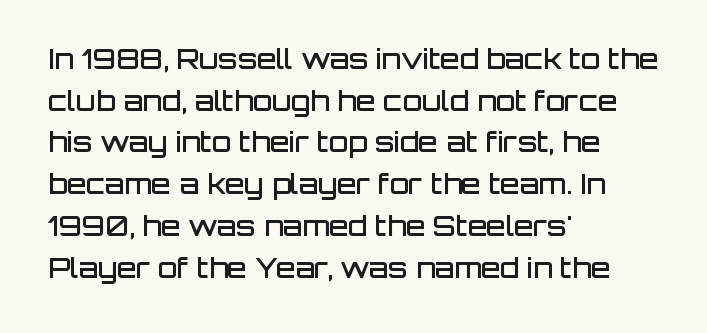
The image shows 28 px semibold sans-serif type, upright; set left-aligned, normal line spacing (1.49x), normal letter spacing, not underlined; low stroke contrast and a large x-height.
